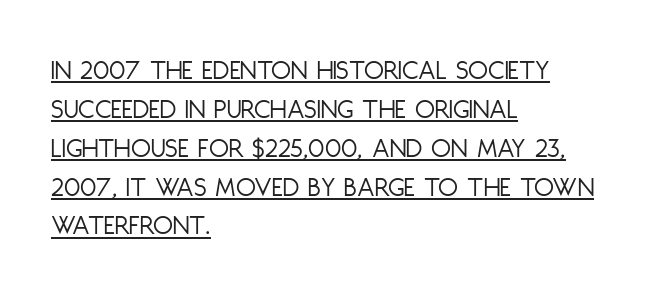
Q: Is the text bold? A: No.
Q: Is the text italic (slanted)? A: No, it is upright.
Q: Is the typeface a serif or a sans-serif typeface? A: Sans-serif.
Q: Is the text underlined? A: Yes.
Q: How is the paragraph aligned? A: Left-aligned.
Q: Is the spacing between letters normal or unusually wide? A: Normal.
Q: Is the spacing between lines tight, normal or loose? A: Normal.
Q: Width (condensed, normal, or wide)? A: Condensed.
Q: Stroke contrast? A: Low.
Q: x-height? A: Large.
Q: Monospaced? A: No.
